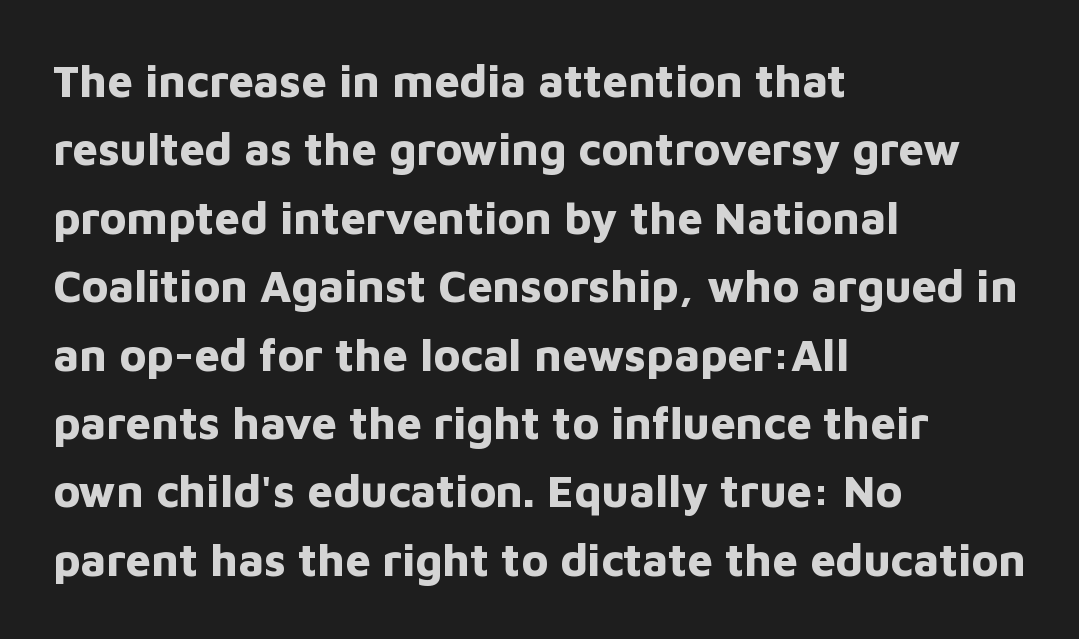
The image shows 45 px bold sans-serif type, upright; set left-aligned, normal line spacing (1.52x), normal letter spacing, not underlined; low stroke contrast and a medium x-height.
